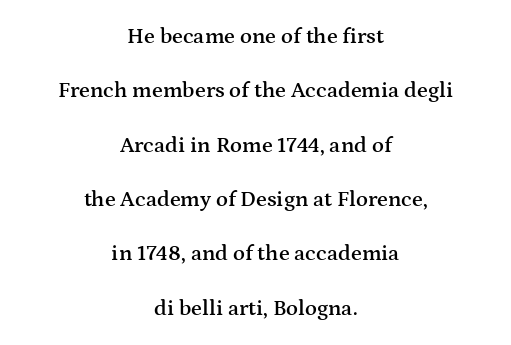
The image shows 22 px text type, upright; set centered, loose line spacing (2.47x), normal letter spacing, not underlined.
